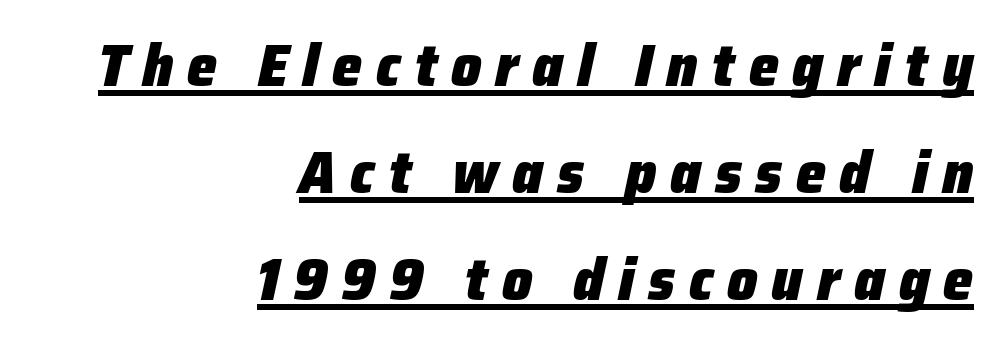
Q: Is the text bold? A: Yes.
Q: Is the text italic (slanted)? A: Yes, it leans right by about 12 degrees.
Q: Is the text underlined? A: Yes.
Q: How is the paragraph aligned? A: Right-aligned.
Q: Is the spacing between letters normal or unusually wide? A: Unusually wide.
Q: Width (condensed, normal, or wide)? A: Normal.
Q: Stroke contrast? A: Low.
Q: x-height? A: Medium.
Q: Monospaced? A: No.
